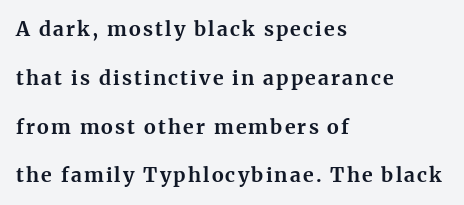
{"italic": "no", "bold": "yes", "underline": "no", "align": "left", "line_spacing": "loose", "line_spacing_ratio": 2.44, "glyph_px": 20}
